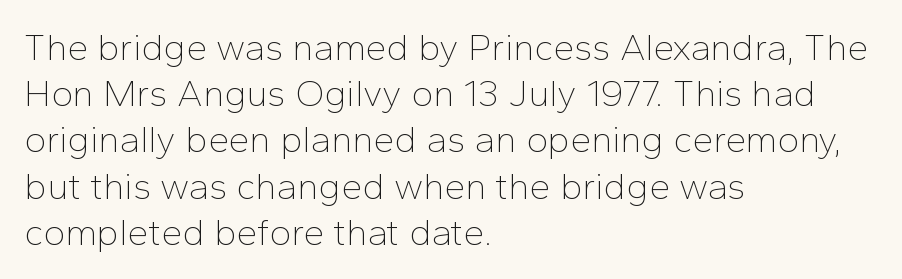
Q: Is the text bold? A: No.
Q: Is the text italic (slanted)? A: No, it is upright.
Q: Is the typeface a serif or a sans-serif typeface? A: Sans-serif.
Q: Is the text underlined? A: No.
Q: How is the paragraph aligned? A: Left-aligned.
Q: Is the spacing between letters normal or unusually wide? A: Normal.
Q: Is the spacing between lines tight, normal or loose? A: Normal.
Q: Width (condensed, normal, or wide)? A: Normal.
Q: Stroke contrast? A: Low.
Q: x-height? A: Medium.
Q: Monospaced? A: No.
